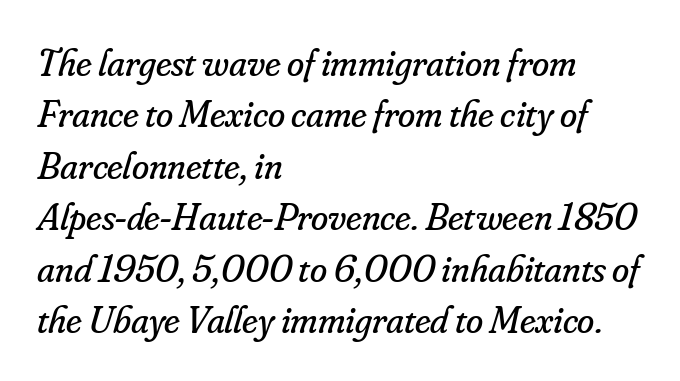
The line texture is even and compact thanks to regular tracking. Plain, unruled lines of type. Looks like regular typesetting: each glyph gets only the width it needs. This is serif lettering, the kind often seen in printed books. Tall strokes in this sample are angled rather than plumb.
